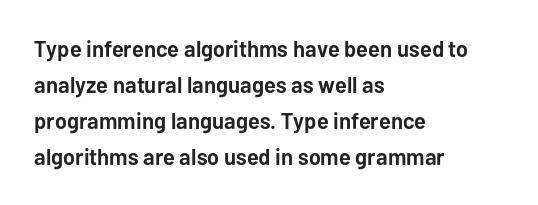
Notice how descenders clear the ascenders below comfortably — that's standard leading. The sample has been set heavy, in full bold. Italic? Not at all — the glyphs are vertical. A bare baseline throughout the passage. The rag falls on the right side of this text block. Inter-character spacing is left at the font's built-in metrics.
